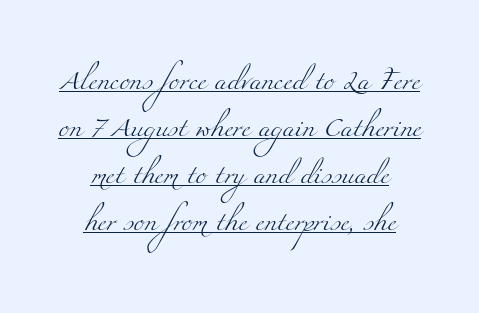
Summary of weight: not heavy and not bold. The horizontal fit of the characters is conventional and even. The paragraph has two soft edges and a firm central axis. Compared with typical paragraphs, the rows here are farther apart. Every word sits above its own underline.
